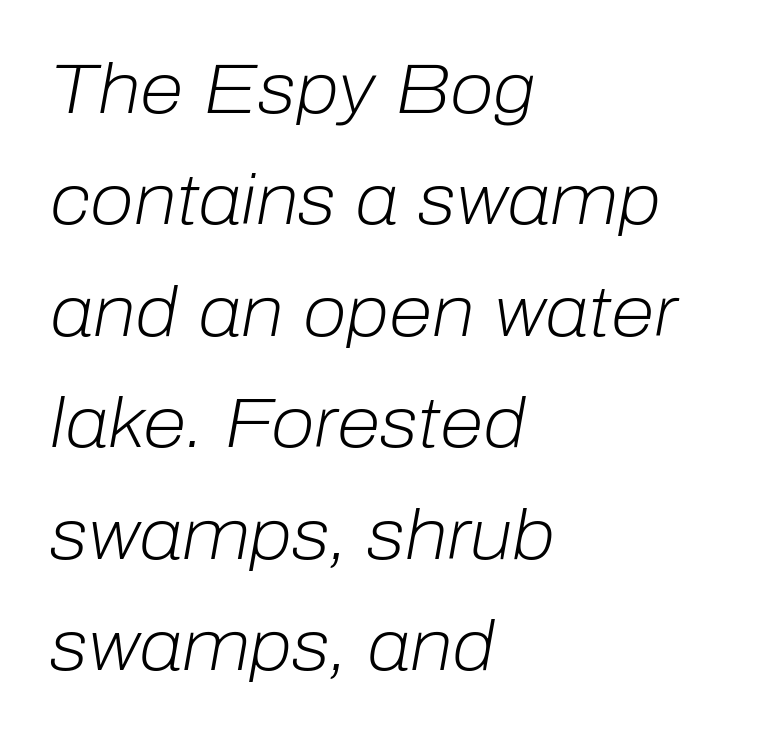
Spacing verdict: proportional, widths tailored to each character. Compared with typical paragraphs, the rows here are spaced about the same. Is this a heavy cut? Hardly; it is regular or lighter. Notice how the stems are inclined rather than vertical — that's the hallmark of italics. One-word summary of the alignment: left. The string is rendered with underlining switched off.
